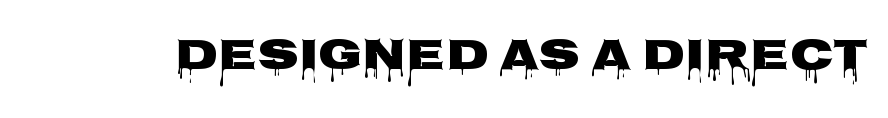
{"serif": "no", "italic": "no", "width": "wide", "stroke_contrast": "low", "x_height": "large", "monospaced": "no", "underline": "no", "letter_spacing": "normal", "letter_spacing_em": 0.0, "glyph_px": 45}
